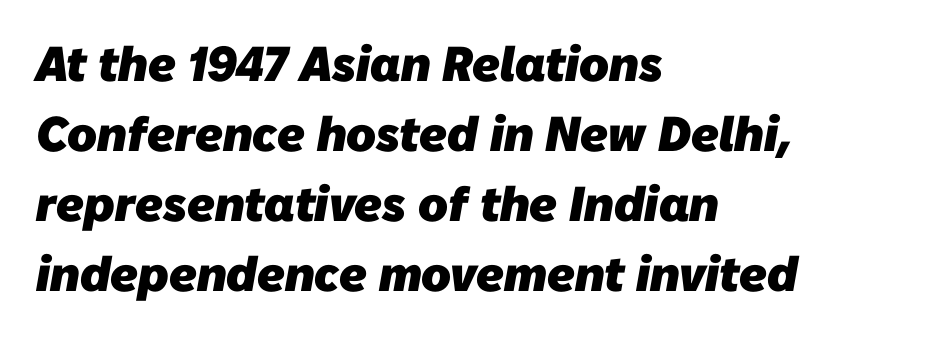
The image shows 49 px heavy sans-serif type; set left-aligned, normal line spacing (1.43x), normal letter spacing, not underlined; low stroke contrast and a medium x-height.
